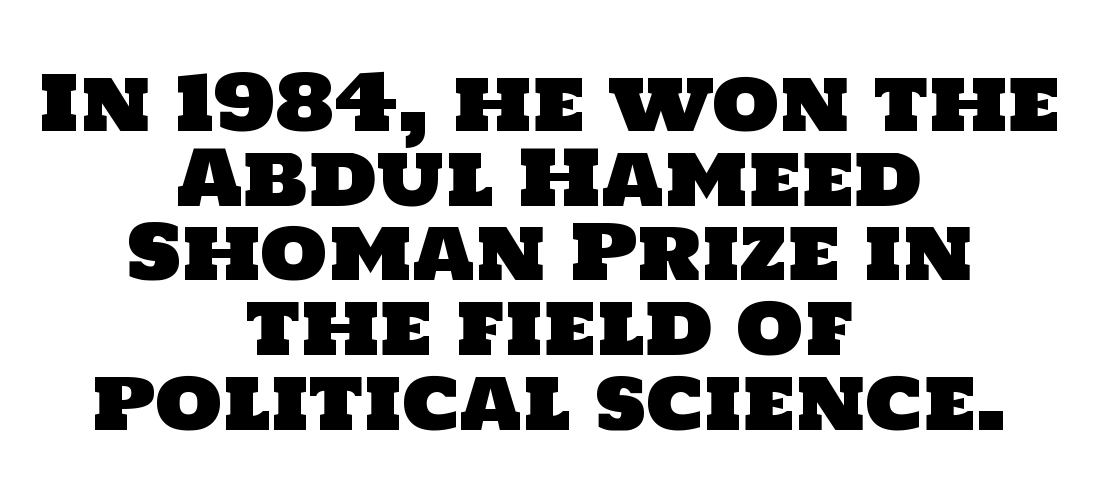
Q: Is the typeface a serif or a sans-serif typeface? A: Sans-serif.
Q: Is the text underlined? A: No.
Q: How is the paragraph aligned? A: Centered.
Q: Is the spacing between letters normal or unusually wide? A: Normal.
Q: Is the spacing between lines tight, normal or loose? A: Tight.
Q: Width (condensed, normal, or wide)? A: Normal.
Q: Stroke contrast? A: Low.
Q: x-height? A: Large.
Q: Monospaced? A: No.
